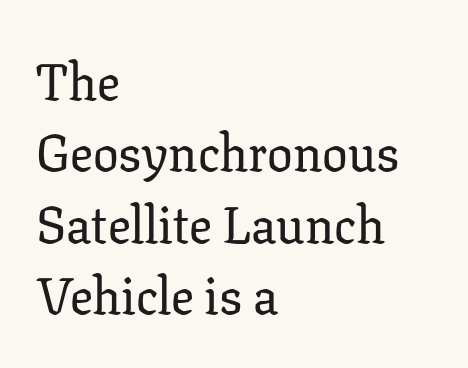
Q: Is the text italic (slanted)? A: No, it is upright.
Q: Is the typeface a serif or a sans-serif typeface? A: Serif.
Q: Is the text underlined? A: No.
Q: How is the paragraph aligned? A: Left-aligned.
Q: Is the spacing between letters normal or unusually wide? A: Normal.
Q: Is the spacing between lines tight, normal or loose? A: Normal.
Q: Width (condensed, normal, or wide)? A: Normal.
Q: Stroke contrast? A: Low.
Q: x-height? A: Medium.
Q: Monospaced? A: No.
